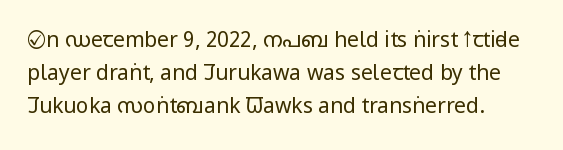
{"italic": "no", "bold": "no", "underline": "no", "align": "left", "line_spacing": "normal", "line_spacing_ratio": 1.58, "letter_spacing": "normal", "letter_spacing_em": 0.0, "glyph_px": 21}
